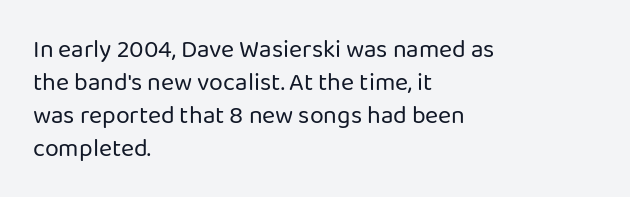
The image shows 25 px text type, upright; set left-aligned, normal line spacing (1.32x), normal letter spacing, not underlined.
